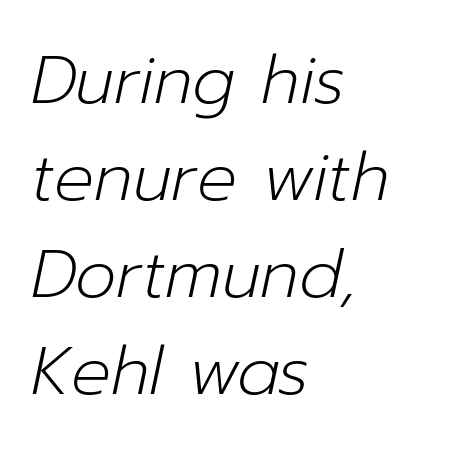
{"italic": "yes", "lean": "right", "slant_degrees": 12, "bold": "no", "weight": "light", "width": "normal", "stroke_contrast": "low", "x_height": "medium", "monospaced": "no", "underline": "no", "align": "left", "line_spacing": "normal", "line_spacing_ratio": 1.47, "letter_spacing": "normal", "letter_spacing_em": 0.0, "glyph_px": 66}
